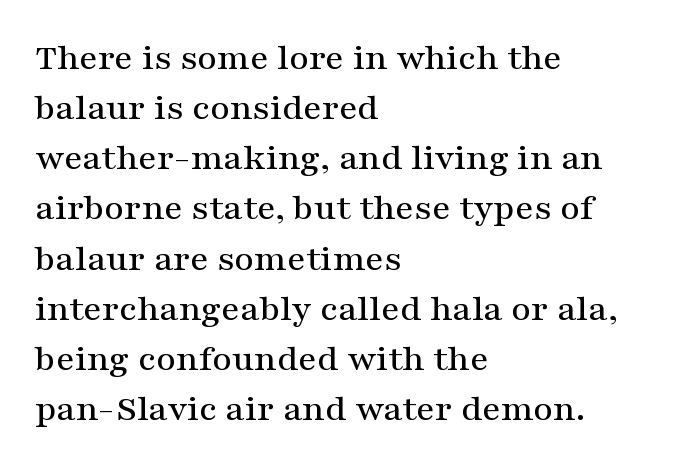
Q: Is the text italic (slanted)? A: No, it is upright.
Q: Is the typeface a serif or a sans-serif typeface? A: Serif.
Q: Is the text underlined? A: No.
Q: How is the paragraph aligned? A: Left-aligned.
Q: Is the spacing between letters normal or unusually wide? A: Normal.
Q: Is the spacing between lines tight, normal or loose? A: Normal.
Q: Width (condensed, normal, or wide)? A: Wide.
Q: Stroke contrast? A: Medium.
Q: x-height? A: Medium.
Q: Monospaced? A: No.
